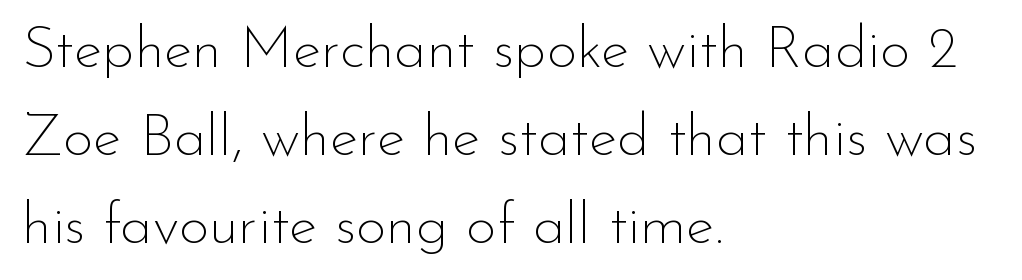
Q: Is the text bold? A: No.
Q: Is the text italic (slanted)? A: No, it is upright.
Q: Is the typeface a serif or a sans-serif typeface? A: Sans-serif.
Q: Is the text underlined? A: No.
Q: How is the paragraph aligned? A: Left-aligned.
Q: Is the spacing between letters normal or unusually wide? A: Normal.
Q: Is the spacing between lines tight, normal or loose? A: Normal.
Q: Width (condensed, normal, or wide)? A: Normal.
Q: Stroke contrast? A: Low.
Q: x-height? A: Small.
Q: Monospaced? A: No.
